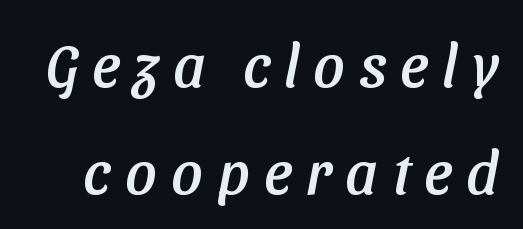
{"serif": "no", "width": "normal", "stroke_contrast": "low", "x_height": "medium", "monospaced": "no", "underline": "no", "line_spacing_ratio": 1.75, "letter_spacing": "wide", "letter_spacing_em": 0.23, "glyph_px": 61}
